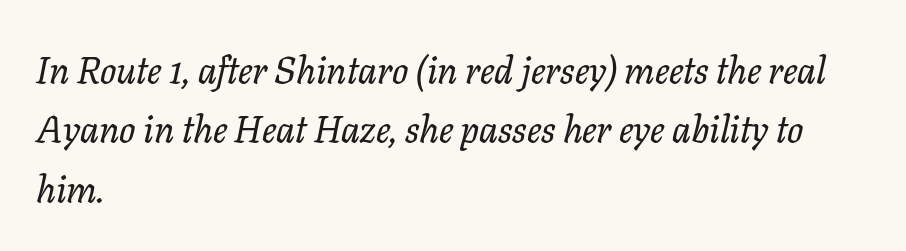
A clean baseline with only descenders dipping below it. The face used here is rendered with its standard letterfit. A serif font was chosen for this passage. The whole block is typeset with a tilt. A student would call this left alignment; a typographer would say flush left, rag right.
